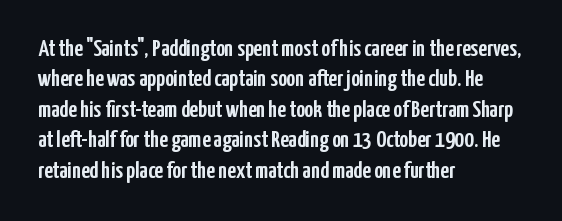
Unmarked baselines from the first word to the last. Short and long lines alike share a common starting point at left. The horizontal fit of the characters is conventional and even. Leading matches the norm, producing a regular column. In terms of posture, this sample is upright.
